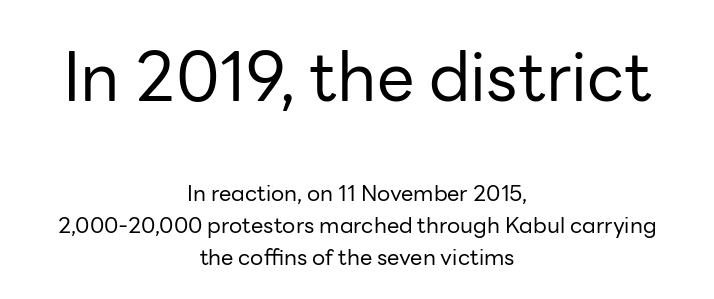
{"serif": "no", "italic": "no", "bold": "no", "weight": "regular", "width": "normal", "stroke_contrast": "low", "x_height": "medium", "monospaced": "no", "underline": "no", "align": "center", "line_spacing": "normal", "line_spacing_ratio": 1.45, "letter_spacing": "normal", "letter_spacing_em": 0.0, "larger_block": "first", "size_ratio": 3.05, "glyph_px": 67}
